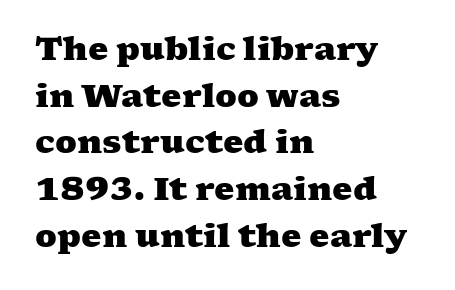
The image shows 32 px heavy, wide serif type; set left-aligned, normal line spacing (1.46x), normal letter spacing, not underlined; medium stroke contrast and a medium x-height.
